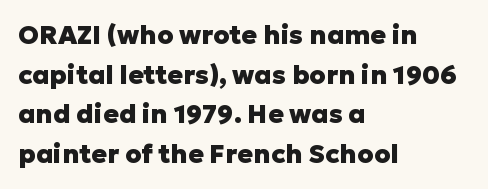
Line spacing here is normal. Words float on clear page, feet unadorned. Each glyph is drawn with heavy, bold strokes. There is no visible air inserted between adjacent glyphs. These lines are set flush left with a ragged right edge. This is roman type, the default non-slanted kind.
